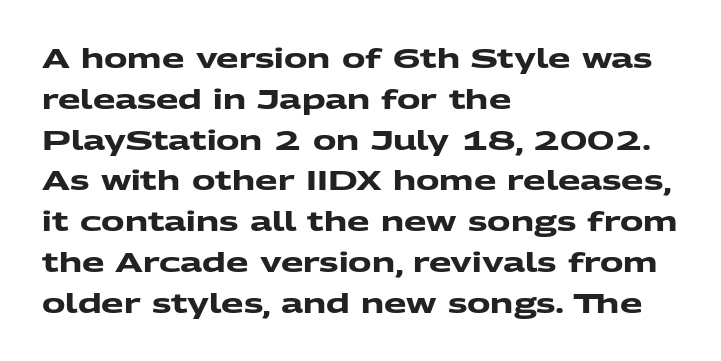
{"bold": "yes", "underline": "no", "align": "left", "line_spacing": "normal", "line_spacing_ratio": 1.57, "letter_spacing": "normal", "letter_spacing_em": 0.0, "glyph_px": 26}
